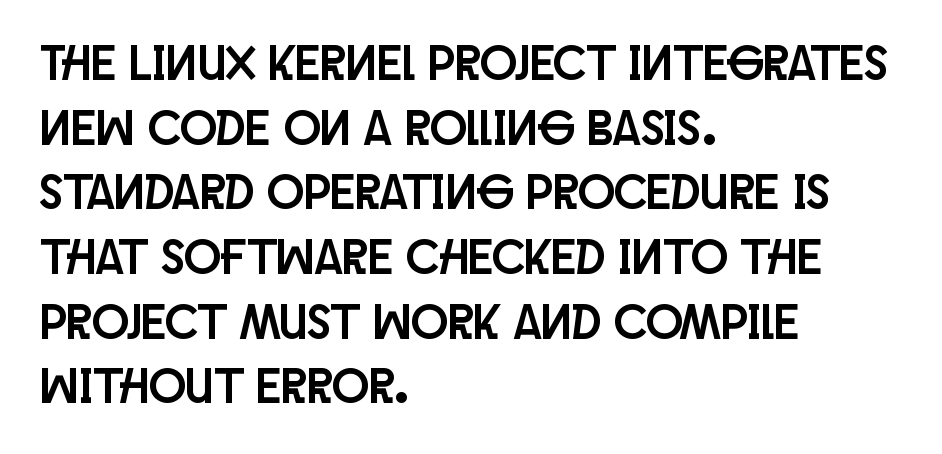
Check the space under the baseline: it is left empty. Here the designer chose a conventional face with non-uniform glyph widths. Vertical spacing — default. Tall strokes in this sample are plumb rather than angled. The glyphs in this specimen are sans serif.
